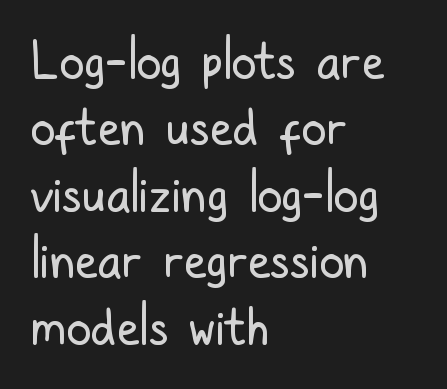
The image shows 50 px regular-weight, condensed sans-serif type, upright; set left-aligned, normal line spacing (1.33x), normal letter spacing, not underlined; low stroke contrast and a medium x-height.
